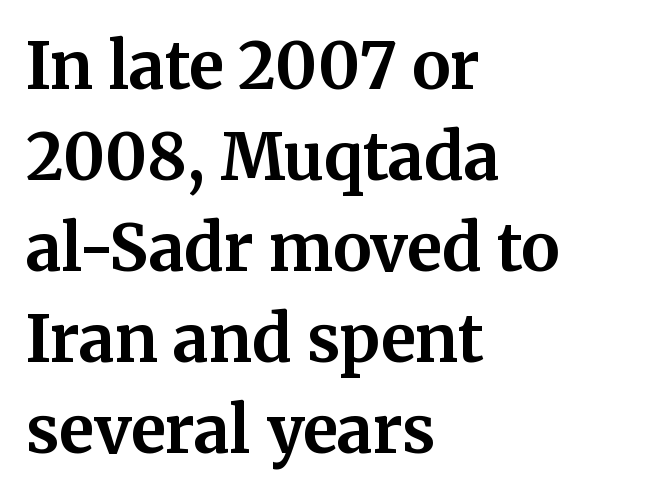
Q: Is the text bold? A: Yes.
Q: Is the text italic (slanted)? A: No, it is upright.
Q: Is the typeface a serif or a sans-serif typeface? A: Serif.
Q: Is the text underlined? A: No.
Q: How is the paragraph aligned? A: Left-aligned.
Q: Is the spacing between letters normal or unusually wide? A: Normal.
Q: Is the spacing between lines tight, normal or loose? A: Normal.
Q: Width (condensed, normal, or wide)? A: Normal.
Q: Stroke contrast? A: Medium.
Q: x-height? A: Medium.
Q: Monospaced? A: No.
